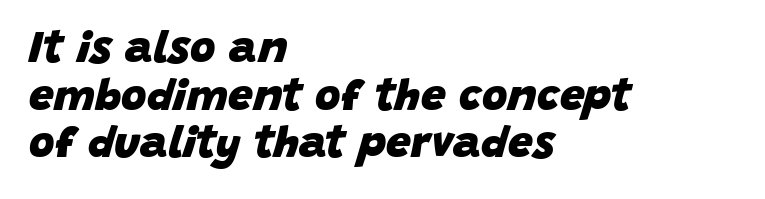
Q: Is the text bold? A: Yes.
Q: Is the text italic (slanted)? A: Yes, it leans right by about 15 degrees.
Q: Is the text underlined? A: No.
Q: How is the paragraph aligned? A: Left-aligned.
Q: Is the spacing between letters normal or unusually wide? A: Normal.
Q: Is the spacing between lines tight, normal or loose? A: Tight.
Q: Width (condensed, normal, or wide)? A: Normal.
Q: Stroke contrast? A: Low.
Q: x-height? A: Large.
Q: Monospaced? A: No.
